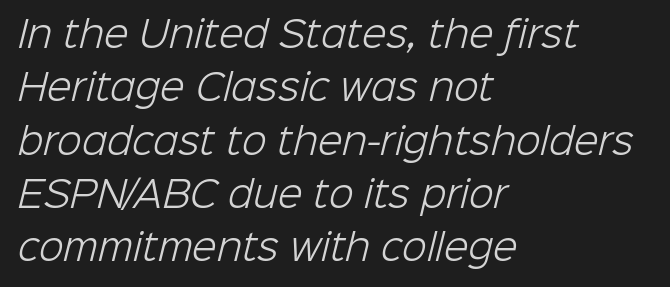
Q: Is the text bold? A: No.
Q: Is the typeface a serif or a sans-serif typeface? A: Sans-serif.
Q: Is the text underlined? A: No.
Q: How is the paragraph aligned? A: Left-aligned.
Q: Is the spacing between letters normal or unusually wide? A: Normal.
Q: Is the spacing between lines tight, normal or loose? A: Normal.
Q: Width (condensed, normal, or wide)? A: Normal.
Q: Stroke contrast? A: Low.
Q: x-height? A: Medium.
Q: Monospaced? A: No.
